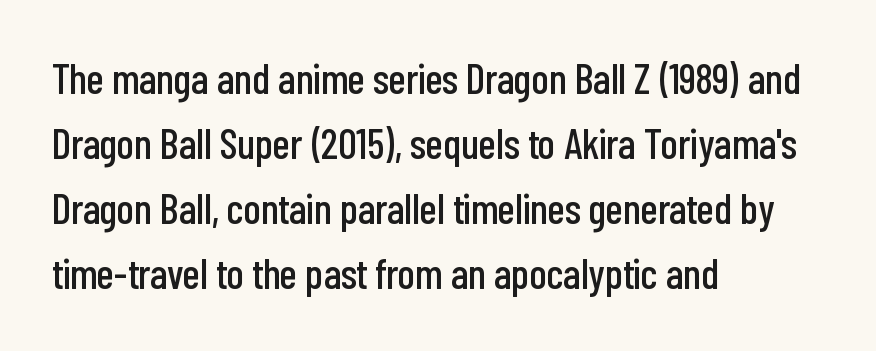
The image shows 42 px condensed sans-serif type, upright; set left-aligned, normal line spacing (1.55x), normal letter spacing, not underlined; low stroke contrast and a medium x-height.
